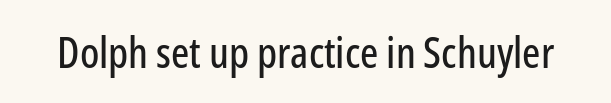
The image shows 43 px condensed sans-serif type, upright; set normal letter spacing, not underlined; low stroke contrast and a medium x-height.
